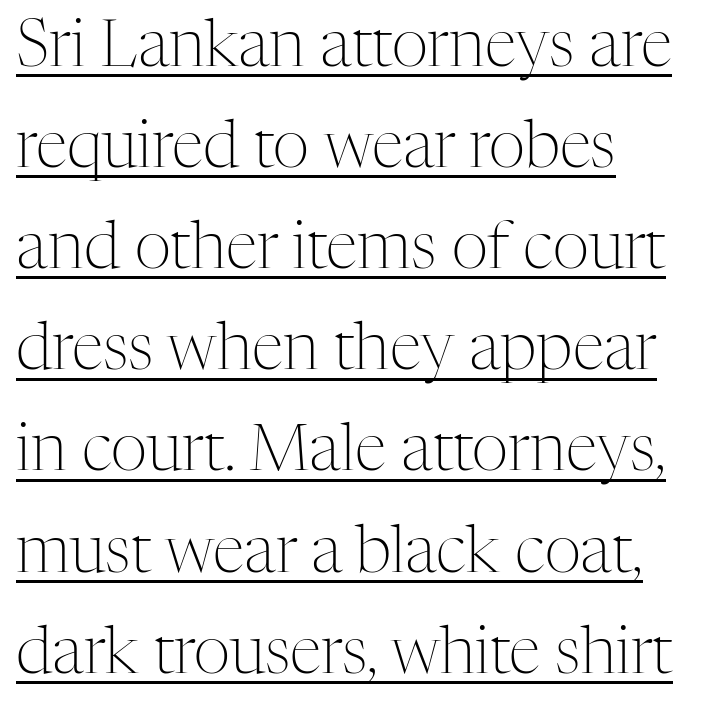
{"serif": "yes", "italic": "no", "bold": "no", "weight": "light", "width": "normal", "stroke_contrast": "medium", "x_height": "medium", "monospaced": "no", "underline": "yes", "align": "left", "line_spacing": "normal", "line_spacing_ratio": 1.58, "letter_spacing": "normal", "letter_spacing_em": 0.0, "glyph_px": 64}
